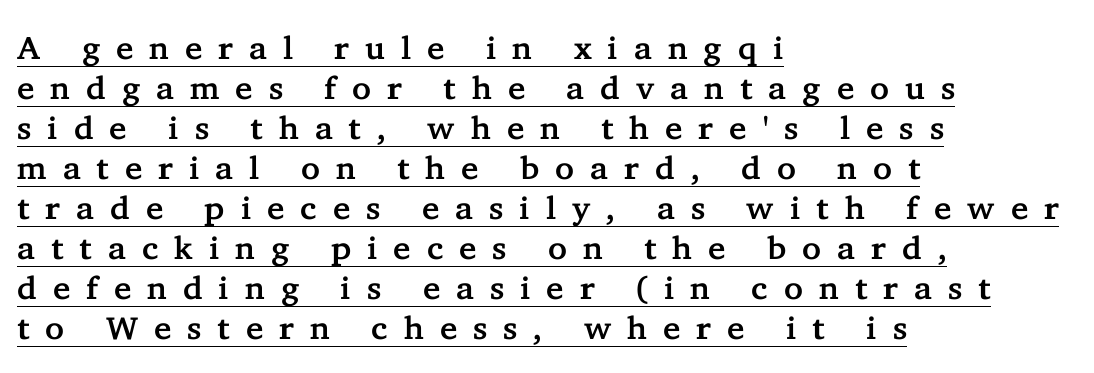
Q: Is the text italic (slanted)? A: No, it is upright.
Q: Is the typeface a serif or a sans-serif typeface? A: Serif.
Q: Is the text underlined? A: Yes.
Q: How is the paragraph aligned? A: Left-aligned.
Q: Is the spacing between letters normal or unusually wide? A: Unusually wide.
Q: Is the spacing between lines tight, normal or loose? A: Normal.
Q: Width (condensed, normal, or wide)? A: Normal.
Q: Stroke contrast? A: Low.
Q: x-height? A: Medium.
Q: Monospaced? A: No.
